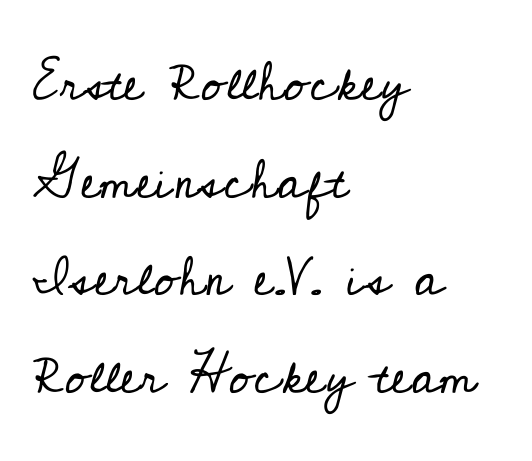
The image shows 54 px regular-weight serif type; set left-aligned, line spacing 1.81x, normal letter spacing, not underlined; low stroke contrast and a small x-height.
